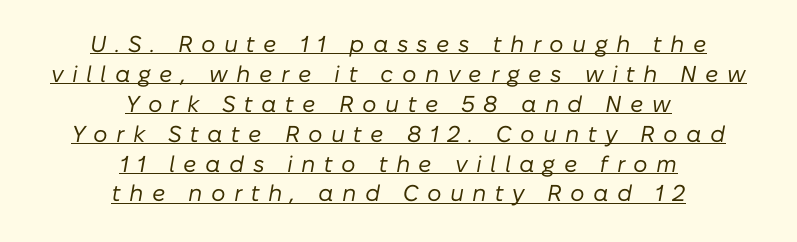
Q: Is the text bold? A: No.
Q: Is the text italic (slanted)? A: Yes, it leans right by about 10 degrees.
Q: Is the text underlined? A: Yes.
Q: How is the paragraph aligned? A: Centered.
Q: Is the spacing between letters normal or unusually wide? A: Unusually wide.
Q: Is the spacing between lines tight, normal or loose? A: Normal.
